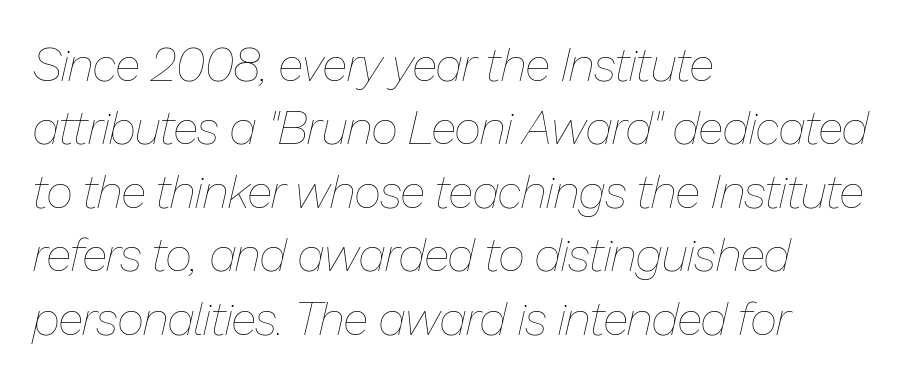
The image shows 47 px thin type, italic (leaning right); set left-aligned, normal line spacing (1.35x), normal letter spacing, not underlined; low stroke contrast and a medium x-height.
